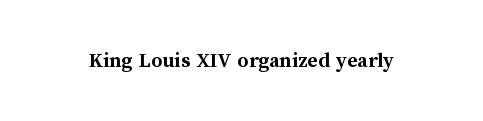
Q: Is the text bold? A: Yes.
Q: Is the text italic (slanted)? A: No, it is upright.
Q: Is the text underlined? A: No.
Q: Is the spacing between letters normal or unusually wide? A: Normal.
